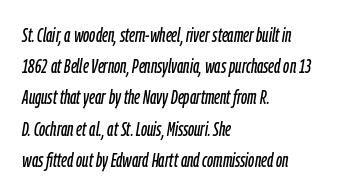
{"italic": "yes", "lean": "right", "slant_degrees": 9, "underline": "no", "align": "left", "line_spacing": "normal", "line_spacing_ratio": 1.56, "letter_spacing": "normal", "letter_spacing_em": 0.0, "glyph_px": 20}
